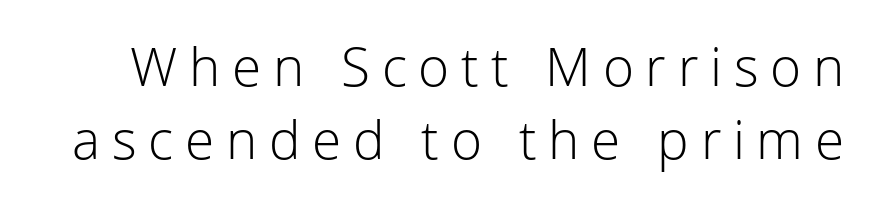
Q: Is the text bold? A: No.
Q: Is the text italic (slanted)? A: No, it is upright.
Q: Is the typeface a serif or a sans-serif typeface? A: Sans-serif.
Q: Is the text underlined? A: No.
Q: Is the spacing between letters normal or unusually wide? A: Unusually wide.
Q: Is the spacing between lines tight, normal or loose? A: Normal.
Q: Width (condensed, normal, or wide)? A: Normal.
Q: Stroke contrast? A: Low.
Q: x-height? A: Medium.
Q: Monospaced? A: No.
